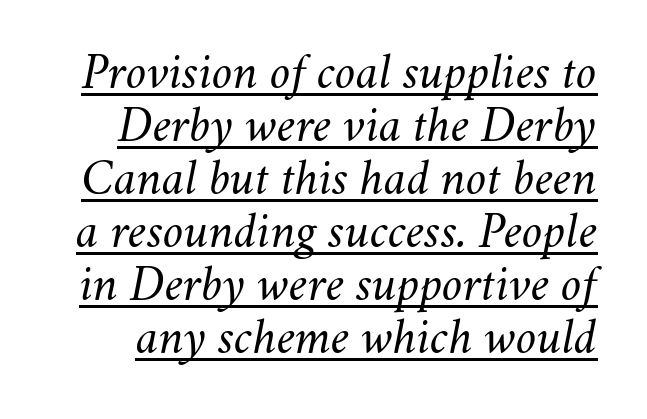
A baseline rule has been typeset under these characters. Yep, that's italic — everything's leaning. The passage shown is typed in a proportional face where columns would drift. Tightly led — the rows are bunched.
